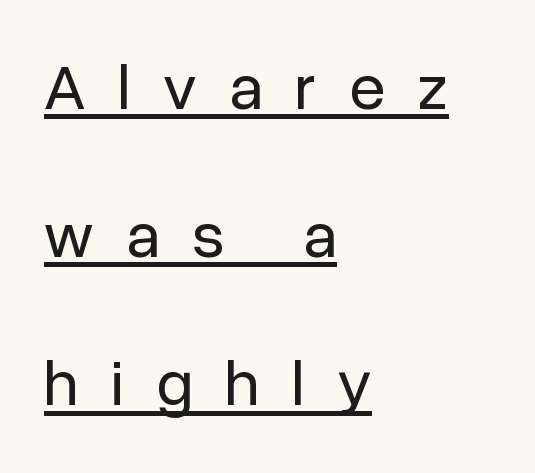
{"serif": "no", "italic": "no", "bold": "no", "weight": "regular", "width": "normal", "stroke_contrast": "low", "x_height": "medium", "monospaced": "no", "underline": "yes", "align": "left", "line_spacing": "loose", "line_spacing_ratio": 2.28, "letter_spacing": "wide", "letter_spacing_em": 0.5, "glyph_px": 65}
